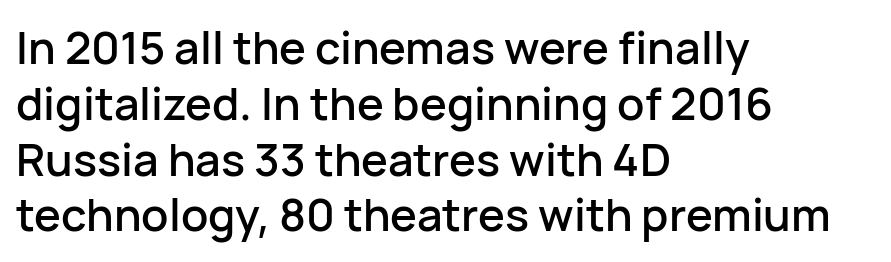
{"serif": "no", "italic": "no", "width": "normal", "stroke_contrast": "low", "x_height": "medium", "monospaced": "no", "underline": "no", "align": "left", "line_spacing_ratio": 1.24, "letter_spacing": "normal", "letter_spacing_em": 0.0, "glyph_px": 45}
